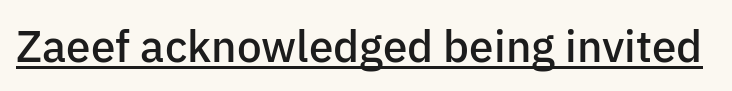
Q: Is the text bold? A: Semi-bold.
Q: Is the text italic (slanted)? A: No, it is upright.
Q: Is the typeface a serif or a sans-serif typeface? A: Sans-serif.
Q: Is the text underlined? A: Yes.
Q: Is the spacing between letters normal or unusually wide? A: Normal.
Q: Width (condensed, normal, or wide)? A: Normal.
Q: Stroke contrast? A: Low.
Q: x-height? A: Medium.
Q: Monospaced? A: No.
